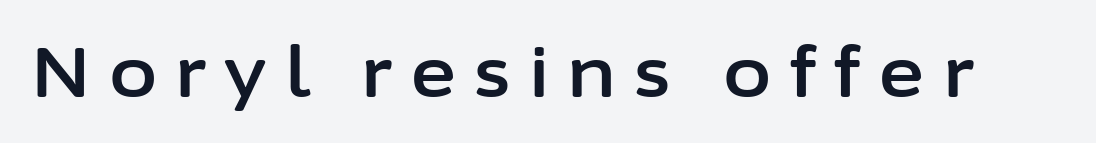
{"serif": "no", "italic": "no", "width": "normal", "stroke_contrast": "low", "x_height": "medium", "monospaced": "no", "underline": "no", "letter_spacing": "wide", "letter_spacing_em": 0.26, "glyph_px": 70}
